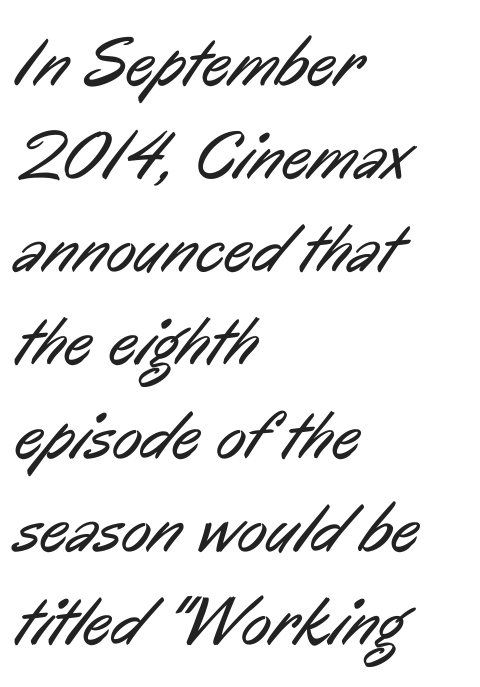
The image shows 69 px regular-weight, condensed sans-serif type; set left-aligned, normal line spacing (1.35x), normal letter spacing, not underlined; low stroke contrast and a medium x-height.
